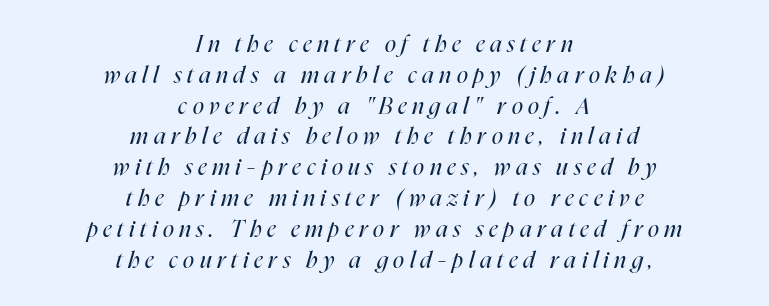
Q: Is the text bold? A: No.
Q: Is the text italic (slanted)? A: Yes, it leans right by about 16 degrees.
Q: Is the text underlined? A: No.
Q: How is the paragraph aligned? A: Centered.
Q: Is the spacing between letters normal or unusually wide? A: Unusually wide.
Q: Is the spacing between lines tight, normal or loose? A: Normal.
